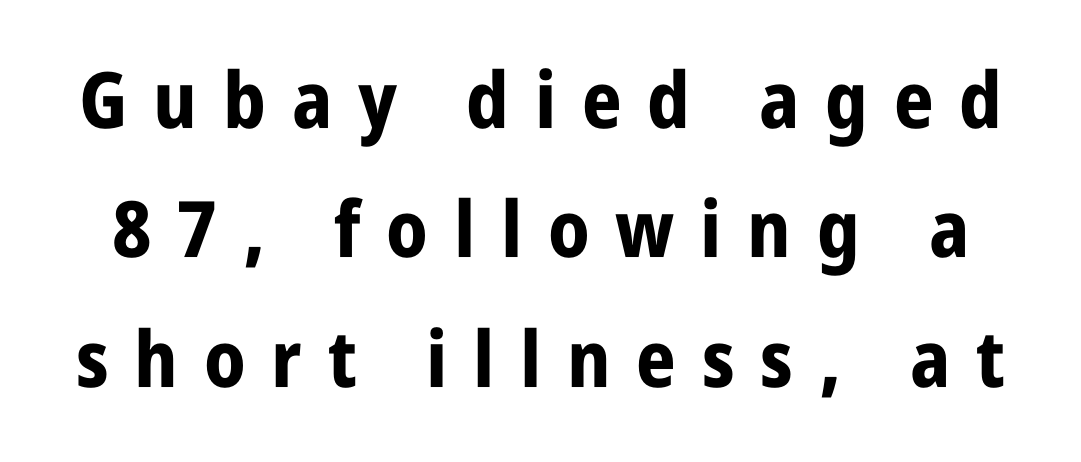
Is the type bold? Yes — the strokes are clearly thick and heavy. Here the glyphs are tracked loosely, breaking word shapes into spaced letters. Clear beneath every line of the passage. You could not count columns in this text — the font is proportionally spaced. This rendering employs a face without finishing strokes, i.e., a sans-serif.
